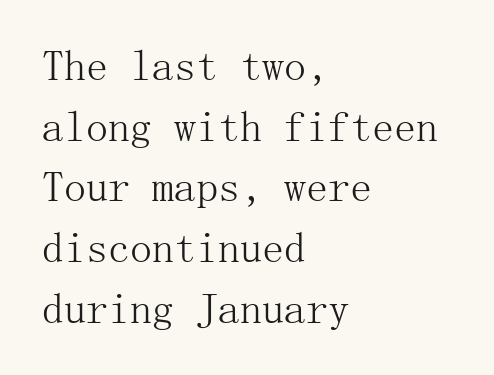
The image shows 44 px light serif type, upright; set left-aligned, normal line spacing (1.38x), normal letter spacing, not underlined; medium stroke contrast and a medium x-height.
